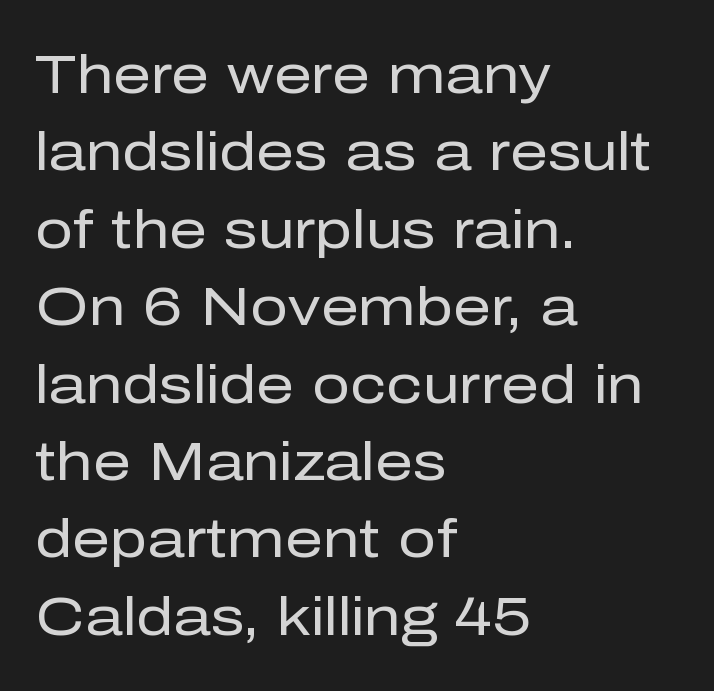
Q: Is the text bold? A: No.
Q: Is the text italic (slanted)? A: No, it is upright.
Q: Is the typeface a serif or a sans-serif typeface? A: Sans-serif.
Q: Is the text underlined? A: No.
Q: How is the paragraph aligned? A: Left-aligned.
Q: Is the spacing between letters normal or unusually wide? A: Normal.
Q: Is the spacing between lines tight, normal or loose? A: Normal.
Q: Width (condensed, normal, or wide)? A: Normal.
Q: Stroke contrast? A: Low.
Q: x-height? A: Medium.
Q: Monospaced? A: No.
